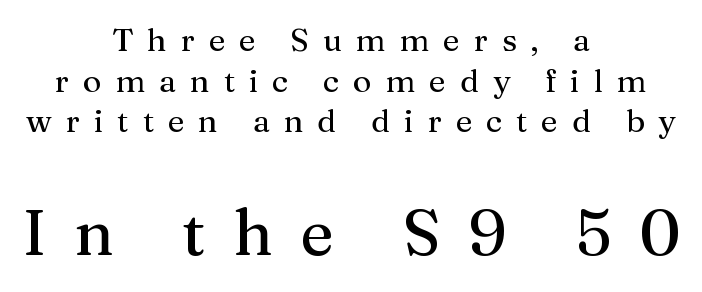
The line-height multiplier appears to be the usual default. The tracking jumps out immediately: characters are airy and widely separated. This layout puts the modest block above and the oversized block below. Think of a printed novel: that variable character pitch is what you see here. Type style note: has serifs. Words float on clear page, feet unadorned.
